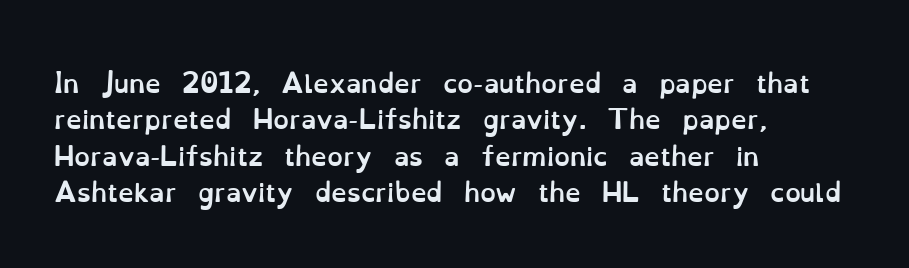
{"italic": "no", "bold": "yes", "underline": "no", "align": "left", "line_spacing": "normal", "line_spacing_ratio": 1.46, "letter_spacing": "normal", "letter_spacing_em": 0.0, "glyph_px": 25}
